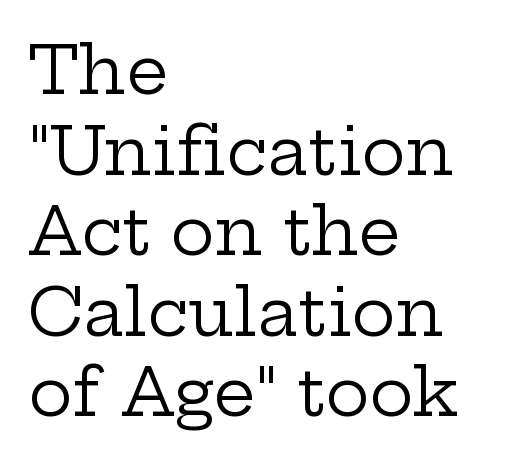
Heaviness? Minimal to ordinary, like unemphasized prose. Glance below the letters and you will spot only blank space. The rendering keeps characters at their native spacing. Rendered with straight, roman letterforms. These lines are rendered in a variable-pitch font.
